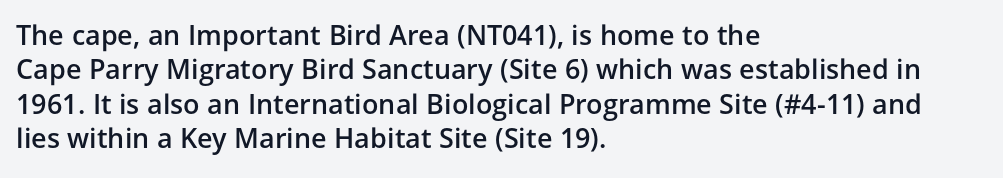
Q: Is the text bold? A: Semi-bold.
Q: Is the text italic (slanted)? A: No, it is upright.
Q: Is the text underlined? A: No.
Q: How is the paragraph aligned? A: Left-aligned.
Q: Is the spacing between letters normal or unusually wide? A: Normal.
Q: Is the spacing between lines tight, normal or loose? A: Normal.
